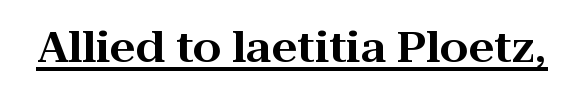
{"serif": "yes", "italic": "no", "width": "wide", "stroke_contrast": "high", "x_height": "medium", "monospaced": "no", "underline": "yes", "letter_spacing": "normal", "letter_spacing_em": 0.0, "glyph_px": 41}
